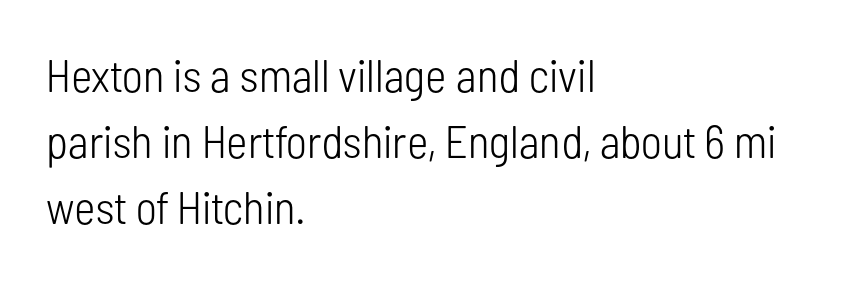
The image shows 46 px light, condensed sans-serif type, upright; set left-aligned, normal line spacing (1.44x), normal letter spacing, not underlined; low stroke contrast and a medium x-height.
